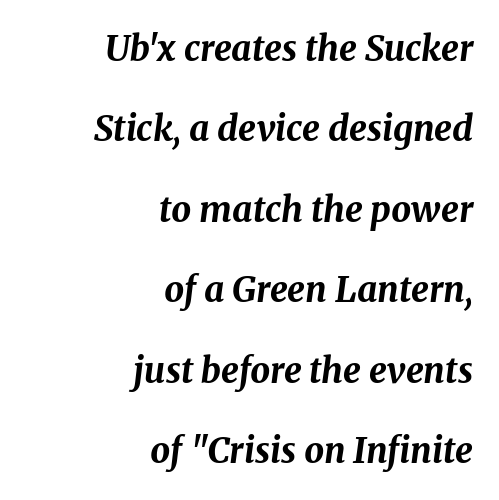
Alignment: flush right. Emphasis by weight is at full strength: bold. In terms of leading, this rendering errs on the spacious side. These lines were composed using italics. Default kerning and tracking; the words read as compact shapes. Here the designer chose a conventional face with non-uniform glyph widths.
